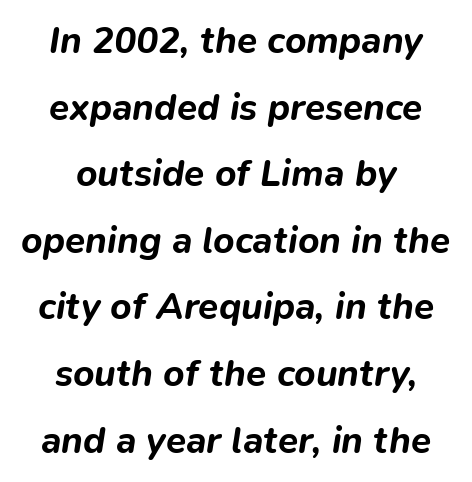
The gaps between neighbouring characters are ordinary and unremarkable. These lines were composed using italics. The glyphs have the mass of a bold cut. Horizontal alignment here is central, giving a formal, balanced look.
